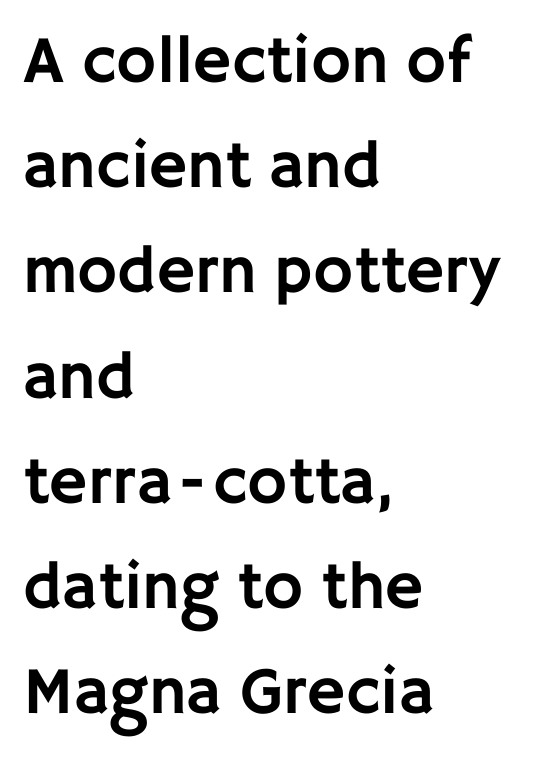
{"serif": "no", "italic": "no", "width": "normal", "stroke_contrast": "low", "x_height": "large", "monospaced": "no", "underline": "no", "align": "left", "line_spacing": "normal", "line_spacing_ratio": 1.57, "letter_spacing": "normal", "letter_spacing_em": 0.0, "glyph_px": 67}
